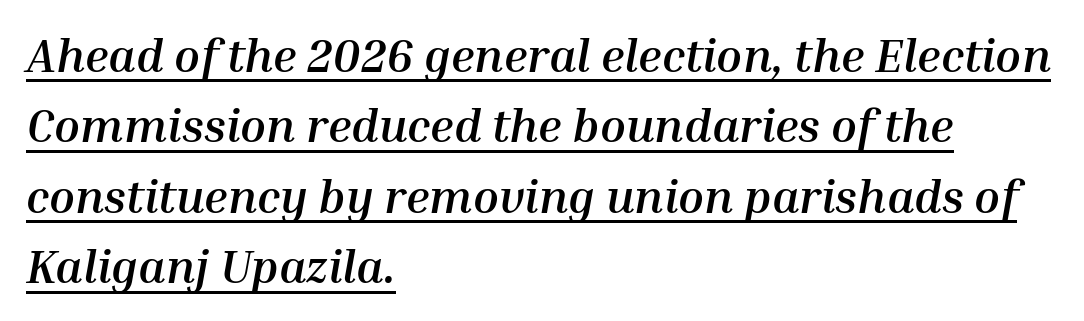
{"italic": "yes", "lean": "right", "slant_degrees": 10, "bold": "yes", "weight": "semibold", "width": "normal", "stroke_contrast": "medium", "x_height": "medium", "monospaced": "no", "underline": "yes", "align": "left", "line_spacing": "normal", "line_spacing_ratio": 1.5, "letter_spacing": "normal", "letter_spacing_em": 0.0, "glyph_px": 47}
